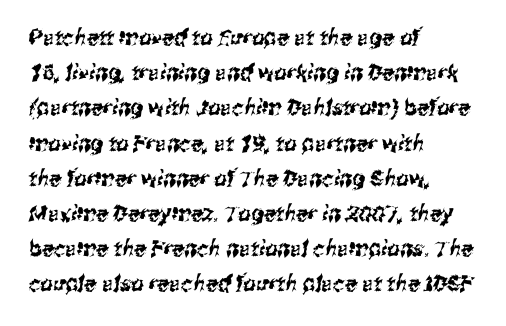
{"underline": "no", "align": "left", "line_spacing": "normal", "line_spacing_ratio": 1.6, "letter_spacing": "normal", "letter_spacing_em": 0.0, "glyph_px": 22}
